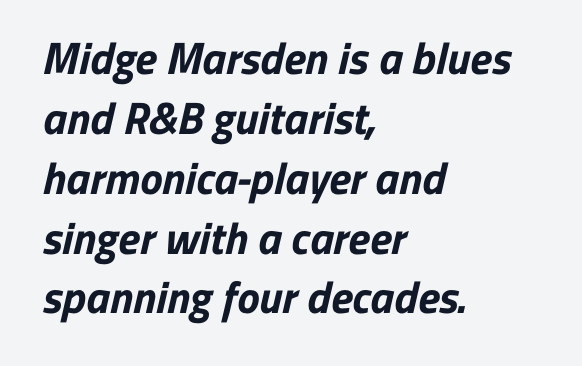
{"serif": "no", "bold": "yes", "weight": "bold", "width": "normal", "stroke_contrast": "low", "x_height": "medium", "monospaced": "no", "underline": "no", "align": "left", "line_spacing": "normal", "line_spacing_ratio": 1.33, "letter_spacing": "normal", "letter_spacing_em": 0.0, "glyph_px": 45}
